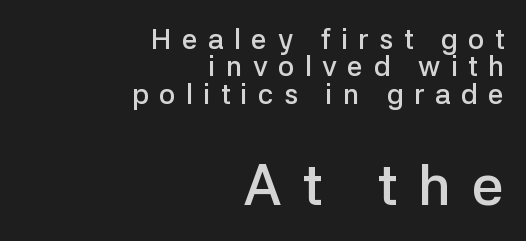
Q: Is the text bold? A: Semi-bold.
Q: Is the text italic (slanted)? A: No, it is upright.
Q: Is the typeface a serif or a sans-serif typeface? A: Sans-serif.
Q: Is the text underlined? A: No.
Q: How is the paragraph aligned? A: Right-aligned.
Q: Is the spacing between letters normal or unusually wide? A: Unusually wide.
Q: Is the spacing between lines tight, normal or loose? A: Tight.
Q: Which block of text is set in a larger size, the first (top) or the second (bottom)? A: The second (bottom) one.
Q: Width (condensed, normal, or wide)? A: Normal.
Q: Stroke contrast? A: Low.
Q: x-height? A: Medium.
Q: Monospaced? A: No.
